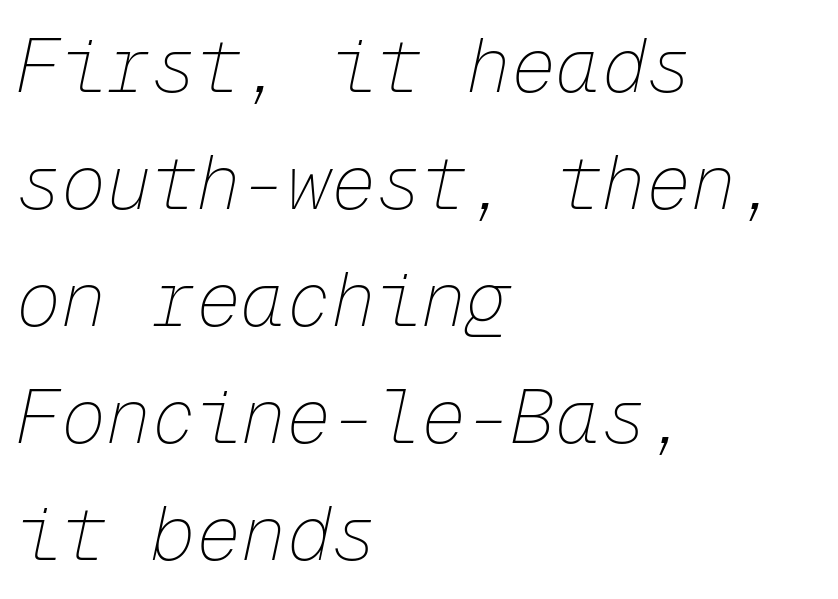
{"italic": "yes", "lean": "right", "slant_degrees": 12, "bold": "no", "weight": "thin", "width": "normal", "stroke_contrast": "low", "x_height": "medium", "monospaced": "yes", "underline": "no", "align": "left", "line_spacing": "normal", "line_spacing_ratio": 1.56, "letter_spacing": "normal", "letter_spacing_em": 0.0, "glyph_px": 75}
